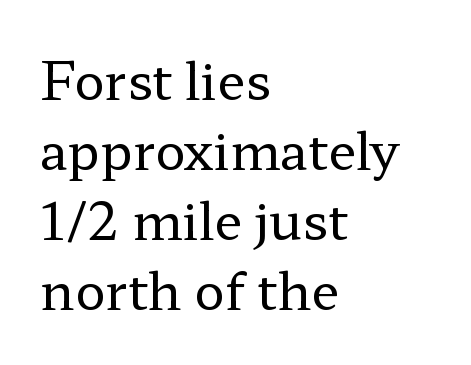
The image shows 51 px regular-weight, wide serif type, upright; set left-aligned, normal line spacing (1.37x), normal letter spacing, not underlined; low stroke contrast and a medium x-height.
